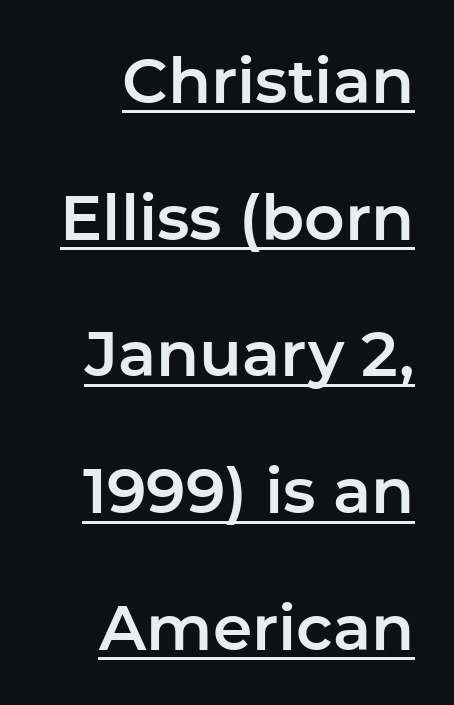
The image shows 63 px sans-serif type, upright; set right-aligned, loose line spacing (2.17x), normal letter spacing, underlined; low stroke contrast and a medium x-height.
